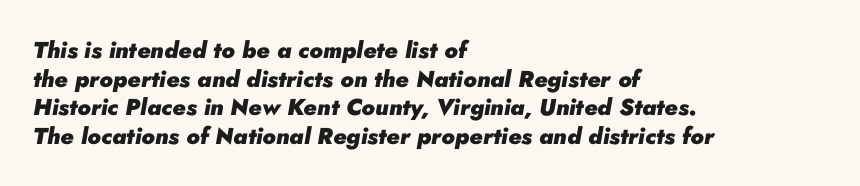
The image shows 23 px bold type, italic (leaning right); set left-aligned, line spacing 1.24x, normal letter spacing, not underlined.
